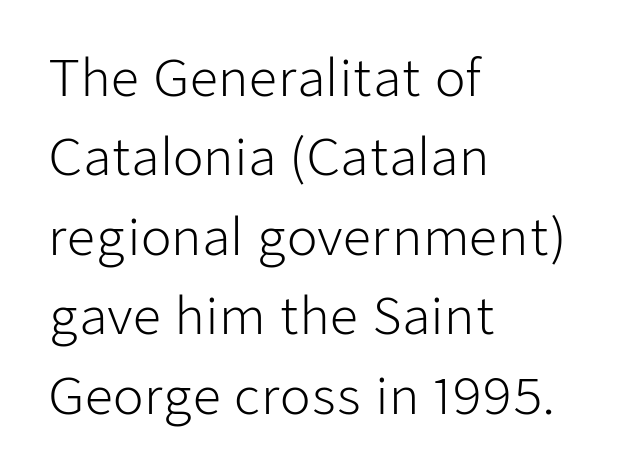
Q: Is the text bold? A: No.
Q: Is the text italic (slanted)? A: No, it is upright.
Q: Is the typeface a serif or a sans-serif typeface? A: Sans-serif.
Q: Is the text underlined? A: No.
Q: How is the paragraph aligned? A: Left-aligned.
Q: Is the spacing between letters normal or unusually wide? A: Normal.
Q: Is the spacing between lines tight, normal or loose? A: Normal.
Q: Width (condensed, normal, or wide)? A: Normal.
Q: Stroke contrast? A: Low.
Q: x-height? A: Medium.
Q: Monospaced? A: No.
